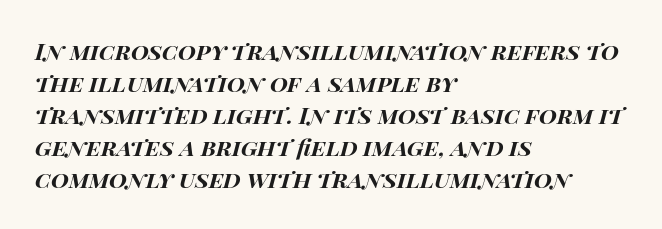
The image shows 23 px bold type, italic (leaning right); set left-aligned, normal line spacing (1.39x), normal letter spacing, not underlined.
